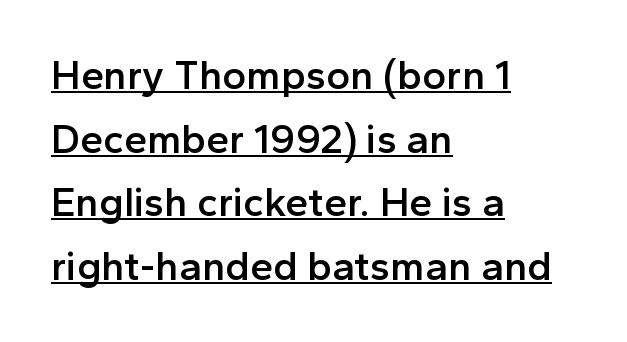
Weight check: semibold — heavier than regular, not quite bold. Characters remain perfectly vertical along every line. No extra tracking has been applied to these lines. Each line starts at the same left margin while the right side varies. Varying glyph widths throughout — classic text-font behaviour. Underlining? Definitely there.
